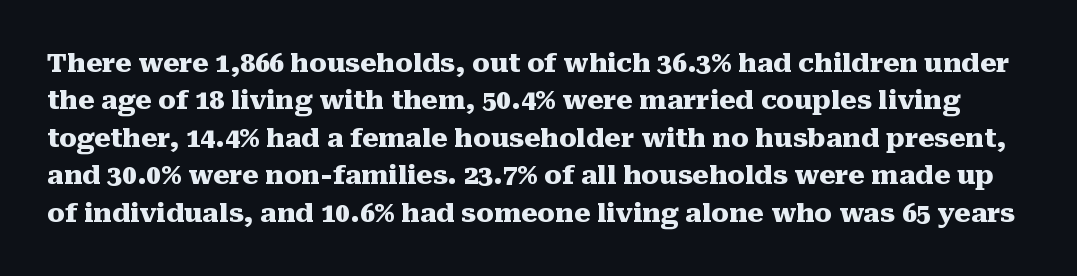
In terms of weight, the rendering is a true, heavy bold. A normal amount of white space separates one row of letters from the next. Honestly, the letter spacing is just normal — you wouldn't notice it. Quick note: not italic, upright.
